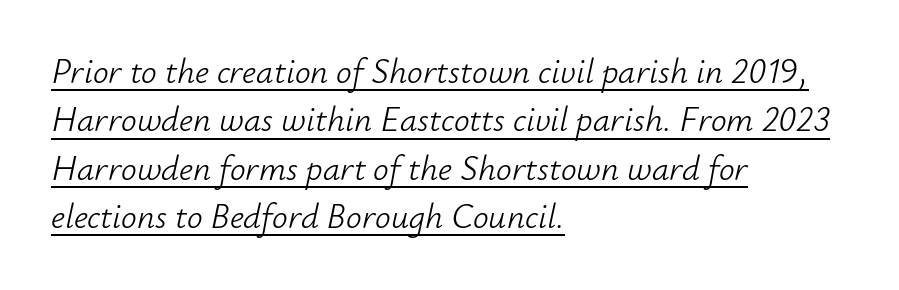
On a weight scale, this lands at 450 or below. Is this a fixed-width face? No — the glyphs have proportional, varying widths. Reading down the block, your eye returns to a fixed left position each line. The specimen reads as italic at a glance.
